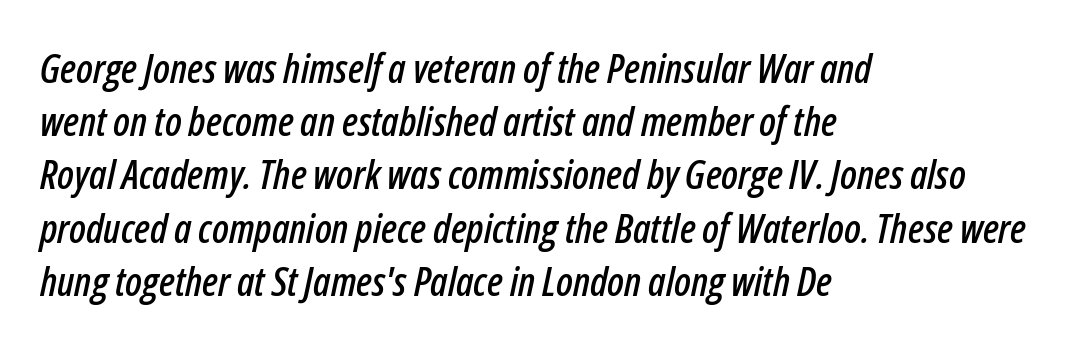
{"italic": "yes", "lean": "right", "slant_degrees": 12, "width": "condensed", "stroke_contrast": "low", "x_height": "medium", "monospaced": "no", "underline": "no", "align": "left", "line_spacing": "normal", "line_spacing_ratio": 1.33, "letter_spacing": "normal", "letter_spacing_em": 0.0, "glyph_px": 40}
